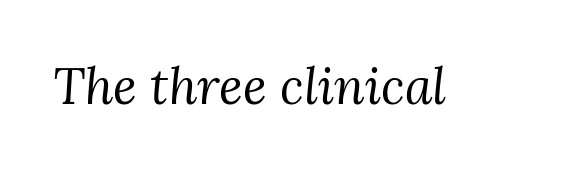
{"serif": "yes", "italic": "yes", "lean": "right", "slant_degrees": 3, "bold": "no", "weight": "regular", "width": "normal", "stroke_contrast": "medium", "x_height": "medium", "monospaced": "no", "underline": "no", "letter_spacing": "normal", "letter_spacing_em": 0.0, "glyph_px": 50}
